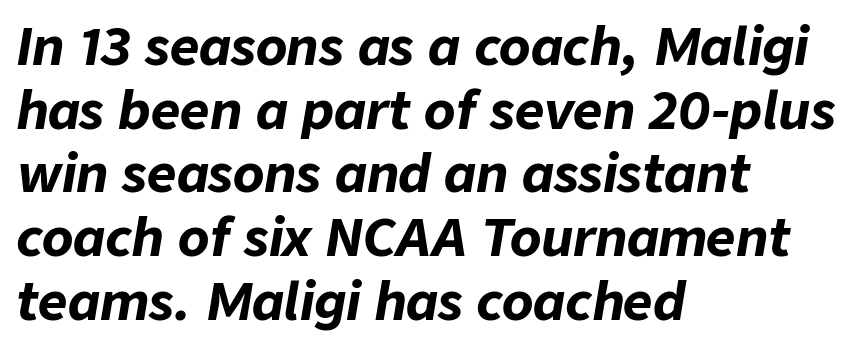
The image shows 51 px bold type, italic (leaning right); set left-aligned, normal line spacing (1.25x), normal letter spacing, not underlined; low stroke contrast and a medium x-height.
